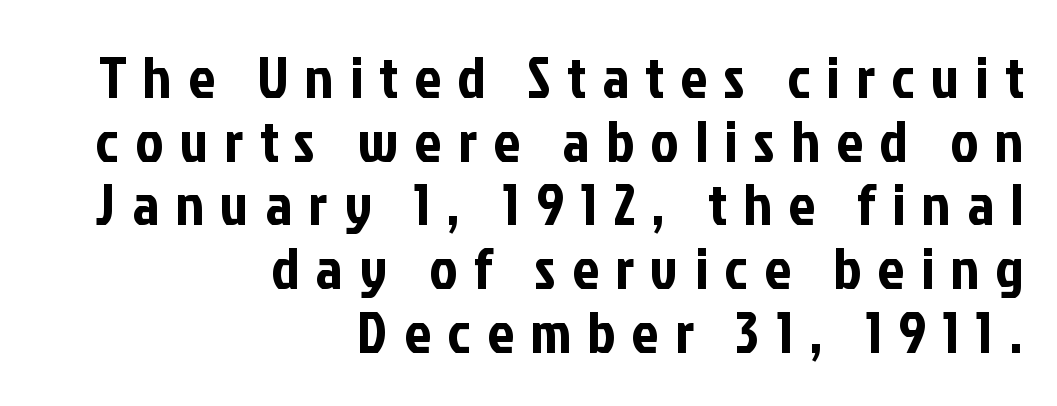
{"serif": "no", "italic": "no", "width": "condensed", "stroke_contrast": "low", "x_height": "medium", "monospaced": "no", "underline": "no", "align": "right", "line_spacing": "tight", "line_spacing_ratio": 1.08, "letter_spacing": "wide", "letter_spacing_em": 0.28, "glyph_px": 59}
